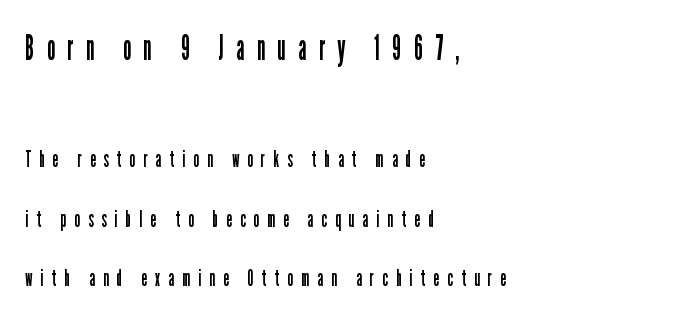
The image shows 36 px regular-weight, condensed sans-serif type, upright; set left-aligned, loose line spacing (2.48x), unusually wide letter spacing (+0.35 em), not underlined; the first (top) block is 1.5x larger; low stroke contrast and a medium x-height.
